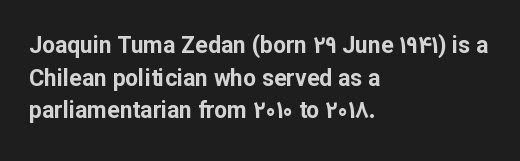
Here the glyphs are tracked normally, forming tight word shapes. One-word summary of the alignment: left. In terms of posture, this sample is upright. Notice how thick the strokes are: this is what a full bold looks like. The lines sit at an ordinary, default distance from one another.
